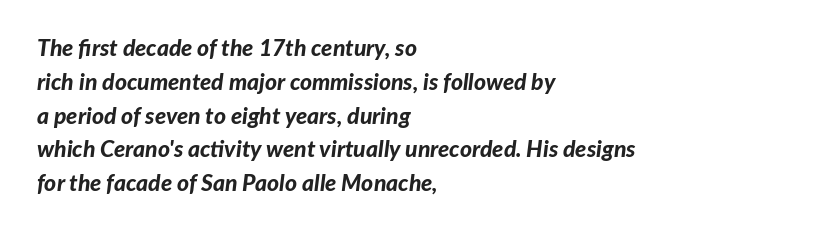
The image shows 23 px bold type, italic (leaning right); set left-aligned, normal line spacing (1.47x), normal letter spacing, not underlined.
